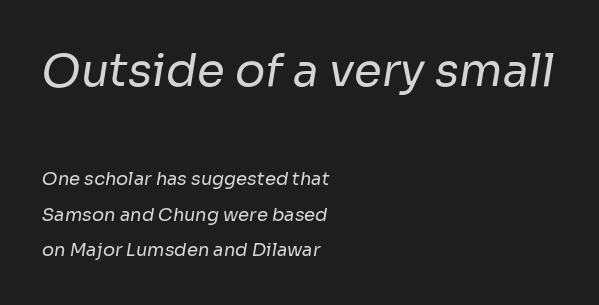
The image shows 45 px regular-weight sans-serif type; set left-aligned, loose line spacing (1.98x), normal letter spacing, not underlined; the first (top) block is 2.5x larger; low stroke contrast and a medium x-height.
